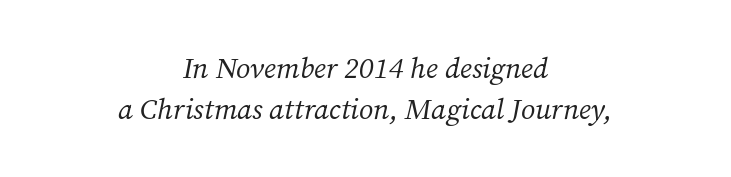
Q: Is the text bold? A: No.
Q: Is the text italic (slanted)? A: Yes, it leans right by about 12 degrees.
Q: Is the typeface a serif or a sans-serif typeface? A: Serif.
Q: Is the text underlined? A: No.
Q: How is the paragraph aligned? A: Centered.
Q: Is the spacing between letters normal or unusually wide? A: Normal.
Q: Is the spacing between lines tight, normal or loose? A: Normal.
Q: Width (condensed, normal, or wide)? A: Normal.
Q: Stroke contrast? A: Medium.
Q: x-height? A: Medium.
Q: Monospaced? A: No.
